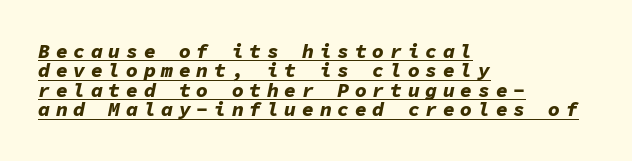
The image shows 20 px bold type, italic (leaning right); set left-aligned, tight line spacing (0.97x), unusually wide letter spacing (+0.28 em), underlined.
